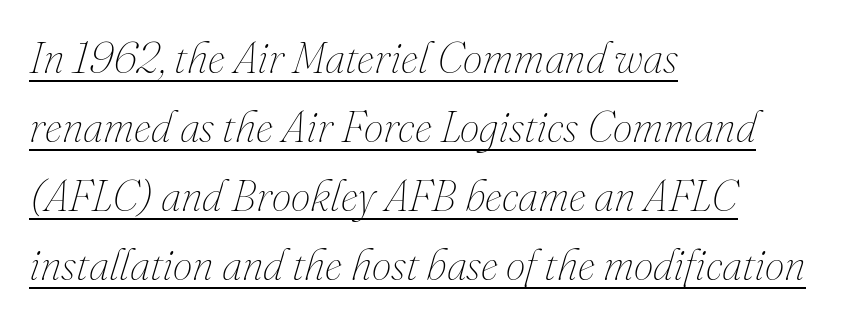
{"italic": "yes", "lean": "right", "slant_degrees": 16, "bold": "no", "weight": "thin", "width": "normal", "stroke_contrast": "medium", "x_height": "small", "monospaced": "no", "underline": "yes", "align": "left", "line_spacing": "normal", "line_spacing_ratio": 1.57, "letter_spacing": "normal", "letter_spacing_em": 0.0, "glyph_px": 44}
